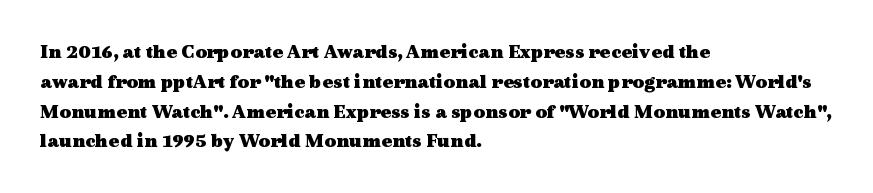
Q: Is the text bold? A: Yes.
Q: Is the text italic (slanted)? A: No, it is upright.
Q: Is the text underlined? A: No.
Q: How is the paragraph aligned? A: Left-aligned.
Q: Is the spacing between letters normal or unusually wide? A: Normal.
Q: Is the spacing between lines tight, normal or loose? A: Normal.
